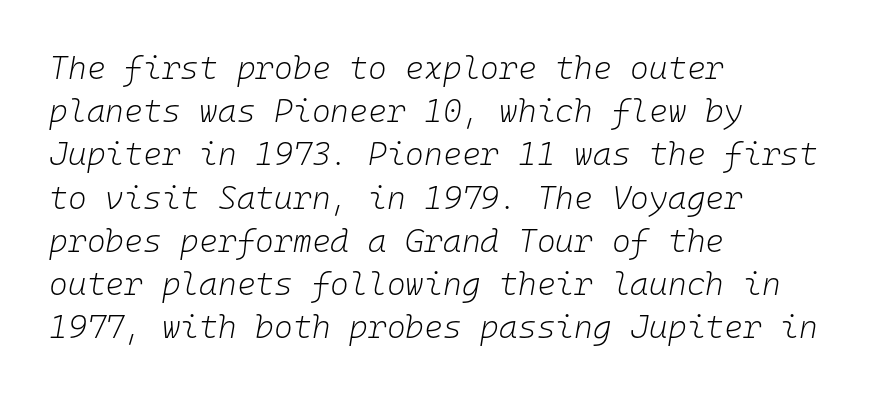
Words float on clear page, feet unadorned. Short note: letters normally spaced. Reading down the column, the eye jumps a familiar distance to each next line. Compared with a centered layout, this one pins lines to the left instead. These lines were composed using italics. Fixed-width glyphs throughout — classic coding-font behaviour.
